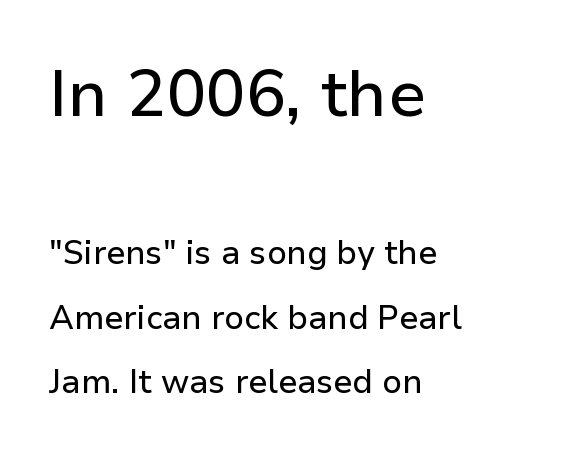
Q: Is the text italic (slanted)? A: No, it is upright.
Q: Is the typeface a serif or a sans-serif typeface? A: Sans-serif.
Q: Is the text underlined? A: No.
Q: How is the paragraph aligned? A: Left-aligned.
Q: Is the spacing between letters normal or unusually wide? A: Normal.
Q: Is the spacing between lines tight, normal or loose? A: Loose.
Q: Which block of text is set in a larger size, the first (top) or the second (bottom)? A: The first (top) one.
Q: Width (condensed, normal, or wide)? A: Normal.
Q: Stroke contrast? A: Low.
Q: x-height? A: Medium.
Q: Monospaced? A: No.
